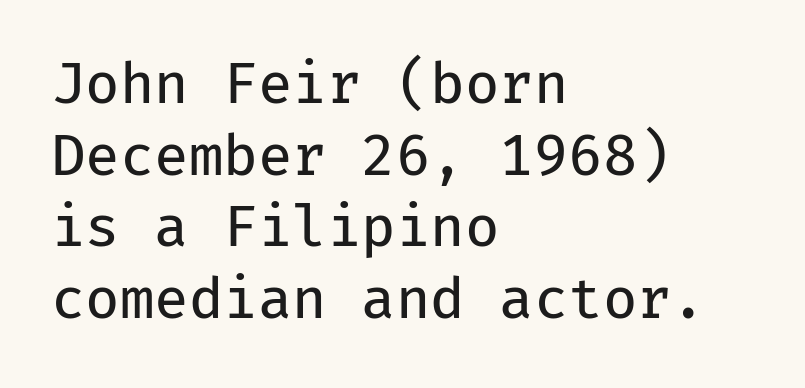
{"serif": "no", "italic": "no", "bold": "no", "weight": "regular", "width": "normal", "stroke_contrast": "low", "x_height": "medium", "monospaced": "yes", "underline": "no", "align": "left", "line_spacing": "normal", "line_spacing_ratio": 1.28, "letter_spacing": "normal", "letter_spacing_em": 0.0, "glyph_px": 56}
